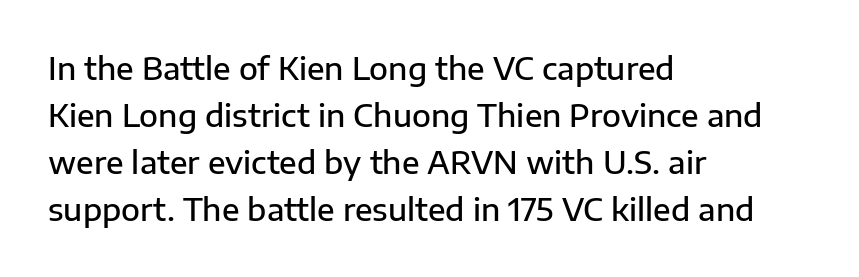
Q: Is the text bold? A: Semi-bold.
Q: Is the text italic (slanted)? A: No, it is upright.
Q: Is the typeface a serif or a sans-serif typeface? A: Sans-serif.
Q: Is the text underlined? A: No.
Q: How is the paragraph aligned? A: Left-aligned.
Q: Is the spacing between letters normal or unusually wide? A: Normal.
Q: Is the spacing between lines tight, normal or loose? A: Normal.
Q: Width (condensed, normal, or wide)? A: Normal.
Q: Stroke contrast? A: Low.
Q: x-height? A: Medium.
Q: Monospaced? A: No.
